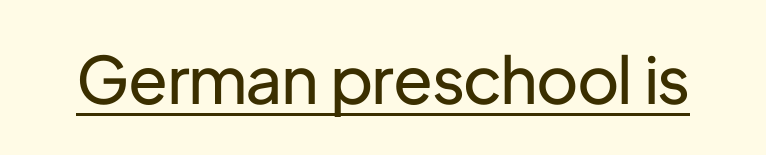
Q: Is the text bold? A: No.
Q: Is the text italic (slanted)? A: No, it is upright.
Q: Is the typeface a serif or a sans-serif typeface? A: Sans-serif.
Q: Is the text underlined? A: Yes.
Q: Is the spacing between letters normal or unusually wide? A: Normal.
Q: Width (condensed, normal, or wide)? A: Normal.
Q: Stroke contrast? A: Low.
Q: x-height? A: Medium.
Q: Monospaced? A: No.
